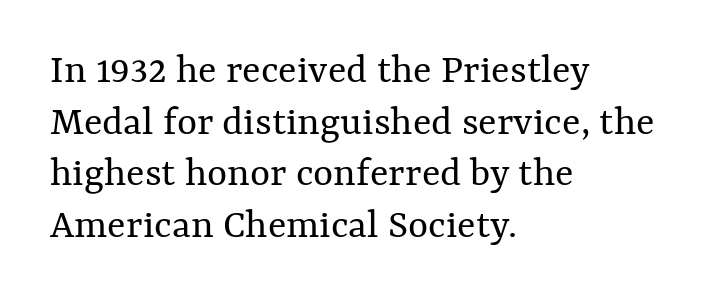
The image shows 43 px regular-weight type, upright; set left-aligned, line spacing 1.2x, normal letter spacing, not underlined; medium stroke contrast and a medium x-height.
